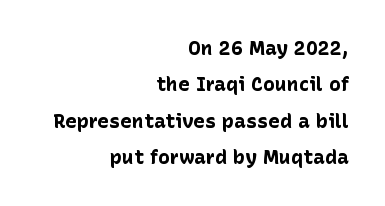
The image shows 20 px bold type, upright; set right-aligned, line spacing 1.82x, normal letter spacing, not underlined.
